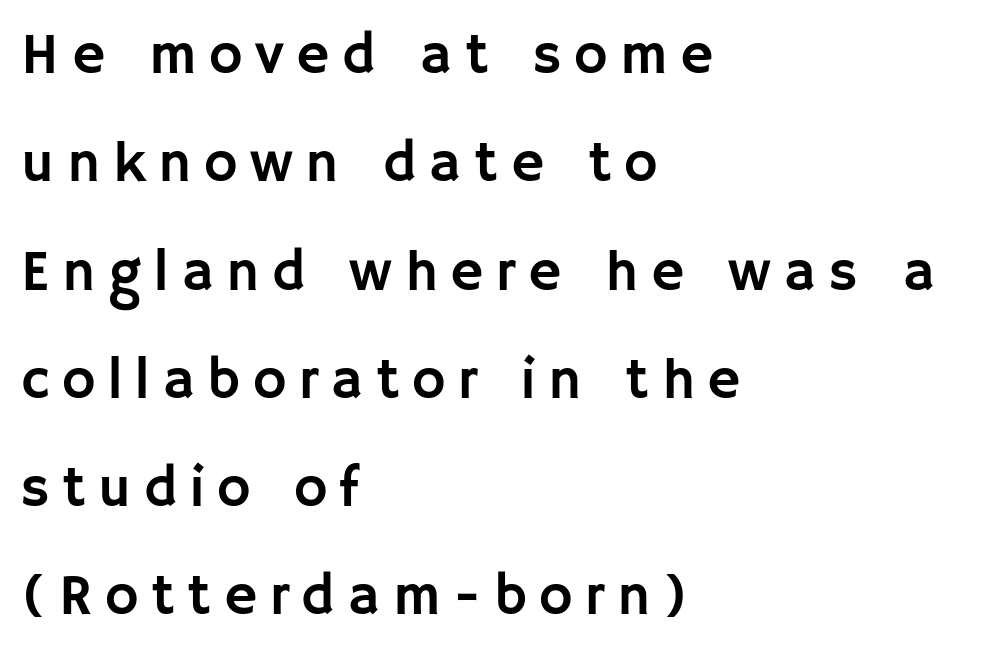
Q: Is the text italic (slanted)? A: No, it is upright.
Q: Is the typeface a serif or a sans-serif typeface? A: Sans-serif.
Q: Is the text underlined? A: No.
Q: How is the paragraph aligned? A: Left-aligned.
Q: Is the spacing between letters normal or unusually wide? A: Unusually wide.
Q: Is the spacing between lines tight, normal or loose? A: Loose.
Q: Width (condensed, normal, or wide)? A: Normal.
Q: Stroke contrast? A: Low.
Q: x-height? A: Large.
Q: Monospaced? A: No.
